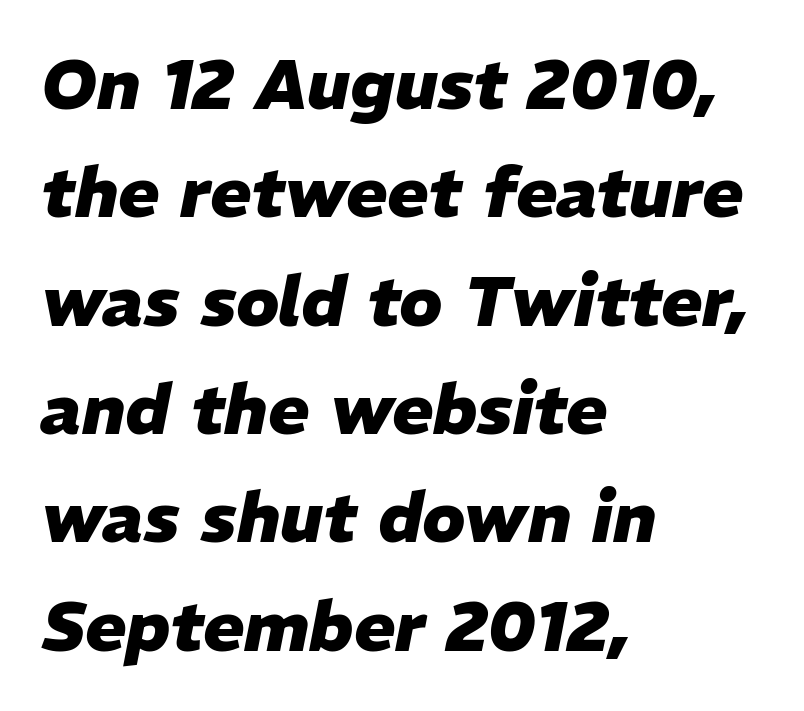
Q: Is the text bold? A: Yes.
Q: Is the text italic (slanted)? A: Yes, it leans right by about 11 degrees.
Q: Is the text underlined? A: No.
Q: How is the paragraph aligned? A: Left-aligned.
Q: Is the spacing between letters normal or unusually wide? A: Normal.
Q: Is the spacing between lines tight, normal or loose? A: Normal.
Q: Width (condensed, normal, or wide)? A: Normal.
Q: Stroke contrast? A: Low.
Q: x-height? A: Medium.
Q: Monospaced? A: No.
